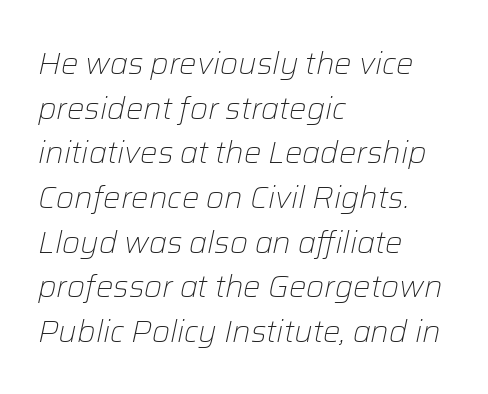
{"italic": "yes", "lean": "right", "slant_degrees": 12, "bold": "no", "weight": "light", "width": "normal", "stroke_contrast": "low", "x_height": "medium", "monospaced": "no", "underline": "no", "align": "left", "line_spacing": "normal", "line_spacing_ratio": 1.44, "letter_spacing": "normal", "letter_spacing_em": 0.0, "glyph_px": 31}
